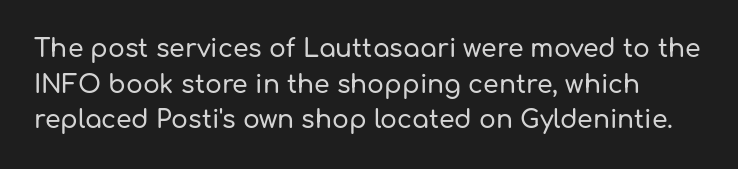
{"italic": "no", "underline": "no", "line_spacing": "normal", "line_spacing_ratio": 1.43, "letter_spacing": "normal", "letter_spacing_em": 0.0, "glyph_px": 25}
